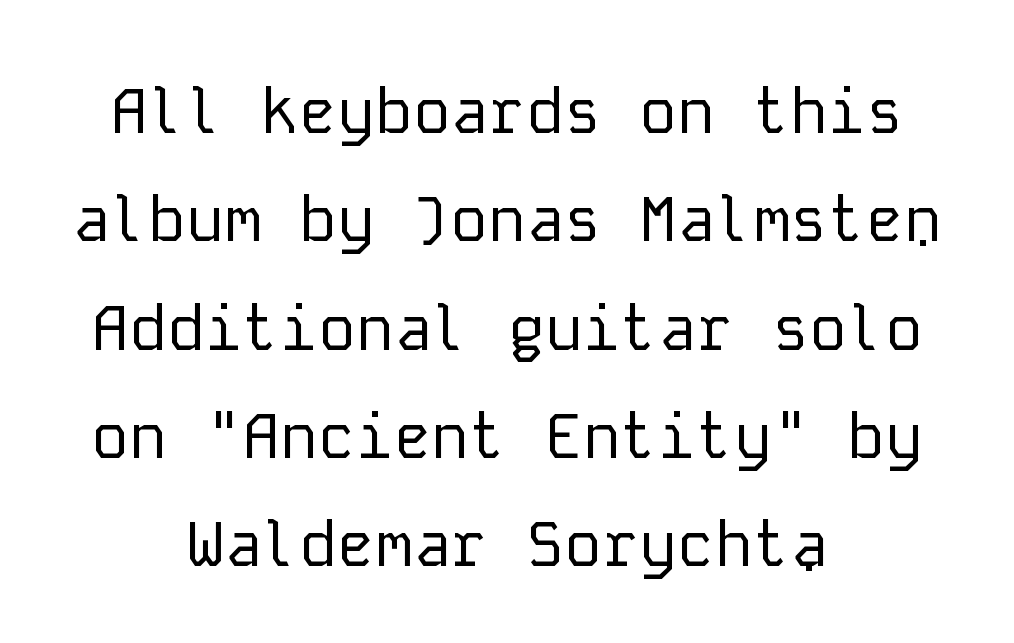
Q: Is the text bold? A: No.
Q: Is the text italic (slanted)? A: No, it is upright.
Q: Is the typeface a serif or a sans-serif typeface? A: Sans-serif.
Q: Is the text underlined? A: No.
Q: How is the paragraph aligned? A: Centered.
Q: Is the spacing between letters normal or unusually wide? A: Normal.
Q: Width (condensed, normal, or wide)? A: Normal.
Q: Stroke contrast? A: Low.
Q: x-height? A: Medium.
Q: Monospaced? A: Yes.
